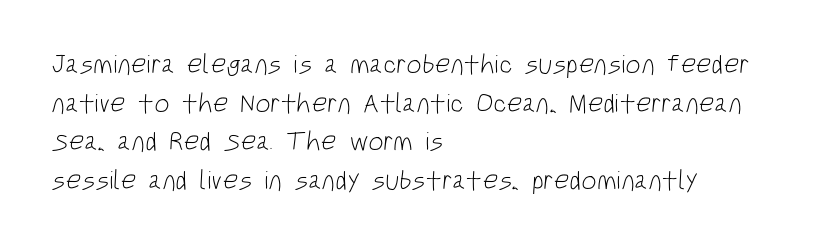
{"bold": "no", "underline": "no", "align": "left", "line_spacing": "normal", "line_spacing_ratio": 1.43, "letter_spacing": "normal", "letter_spacing_em": 0.0, "glyph_px": 27}
